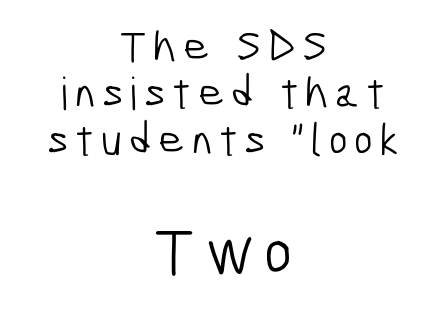
Q: Is the text bold? A: No.
Q: Is the typeface a serif or a sans-serif typeface? A: Sans-serif.
Q: Is the text underlined? A: No.
Q: How is the paragraph aligned? A: Centered.
Q: Is the spacing between lines tight, normal or loose? A: Tight.
Q: Which block of text is set in a larger size, the first (top) or the second (bottom)? A: The second (bottom) one.
Q: Width (condensed, normal, or wide)? A: Condensed.
Q: Stroke contrast? A: Low.
Q: x-height? A: Medium.
Q: Monospaced? A: No.
